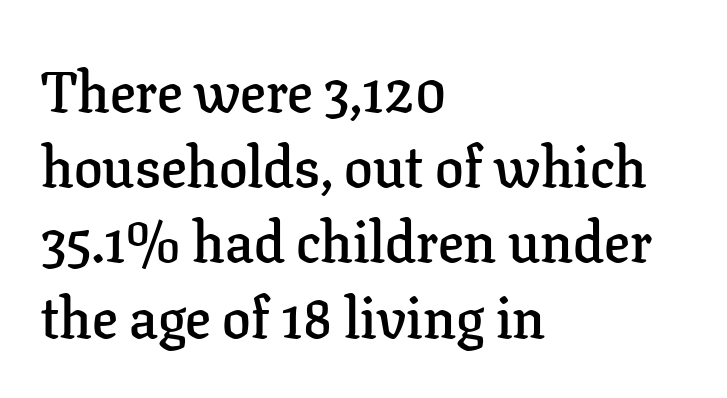
The image shows 57 px semibold serif type, upright; set left-aligned, normal line spacing (1.32x), normal letter spacing, not underlined; low stroke contrast and a medium x-height.
